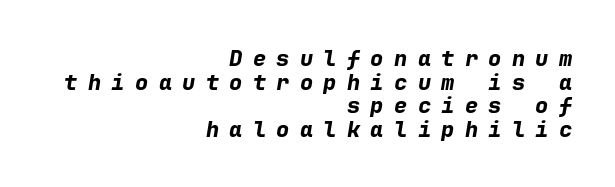
The image shows 22 px bold type, italic (leaning right); set right-aligned, tight line spacing (1.07x), unusually wide letter spacing (+0.47 em), not underlined.
